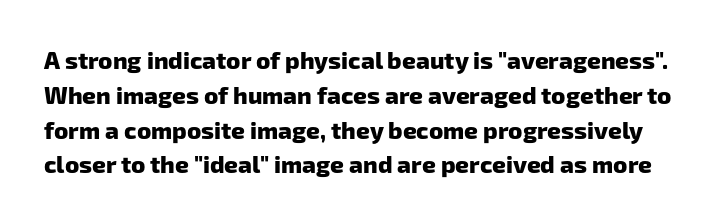
Q: Is the text bold? A: Yes.
Q: Is the text underlined? A: No.
Q: Is the spacing between letters normal or unusually wide? A: Normal.
Q: Is the spacing between lines tight, normal or loose? A: Normal.
